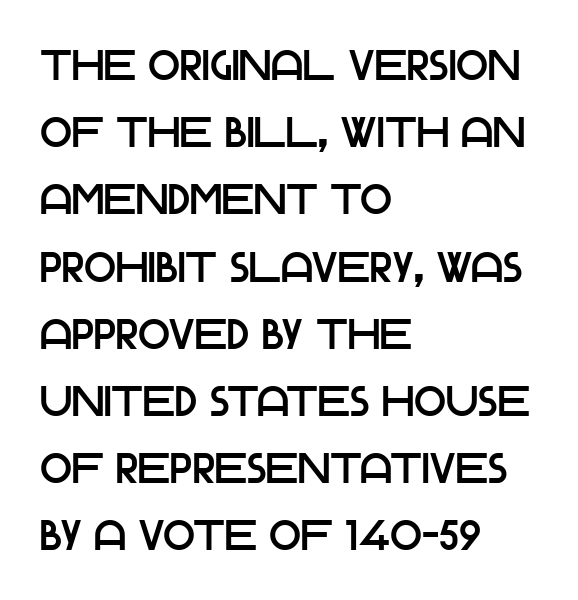
Varying glyph widths throughout — classic text-font behaviour. Teacher's note: observe the even left margin — that is flush-left alignment. This sample uses plain, unmodified letter spacing. Typographically, this falls in the sans-serif category.
